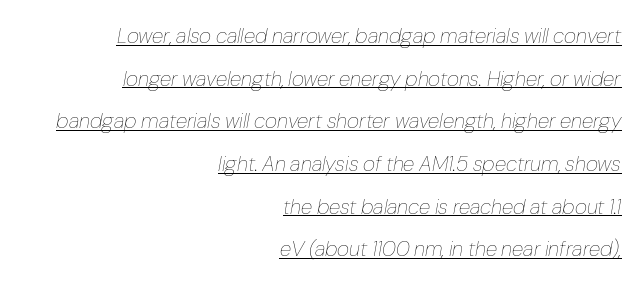
{"italic": "yes", "lean": "right", "slant_degrees": 10, "bold": "no", "underline": "yes", "align": "right", "line_spacing": "loose", "line_spacing_ratio": 2.03, "letter_spacing": "normal", "letter_spacing_em": 0.0, "glyph_px": 21}
